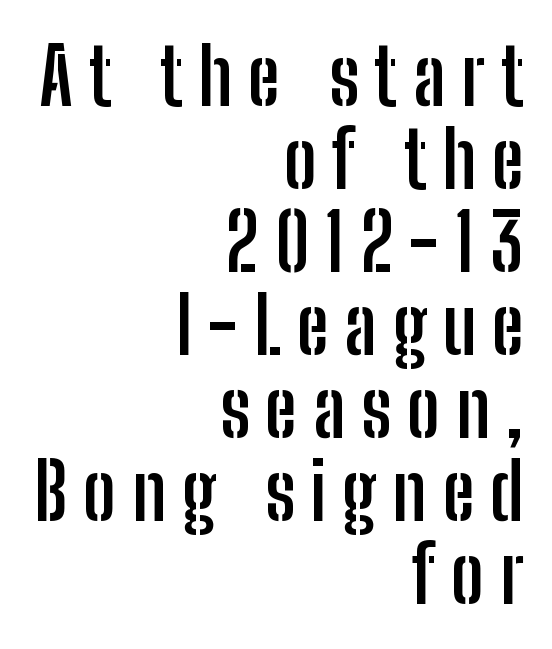
The image shows 79 px semibold, condensed sans-serif type, upright; set right-aligned, tight line spacing (1.05x), unusually wide letter spacing (+0.2 em), not underlined; low stroke contrast and a medium x-height.
